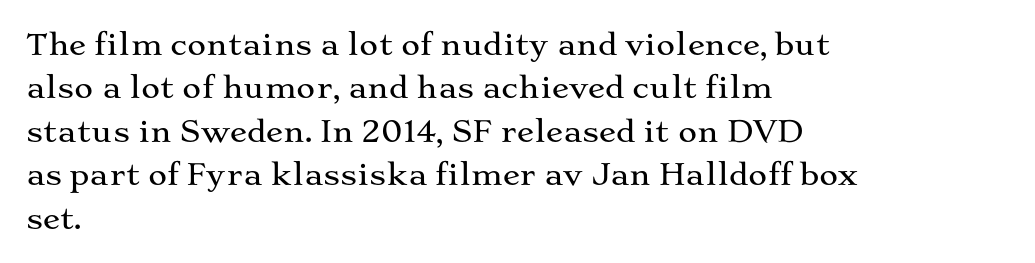
{"serif": "yes", "italic": "no", "width": "wide", "stroke_contrast": "medium", "x_height": "medium", "monospaced": "no", "underline": "no", "align": "left", "line_spacing": "normal", "line_spacing_ratio": 1.5, "letter_spacing": "normal", "letter_spacing_em": 0.0, "glyph_px": 29}
